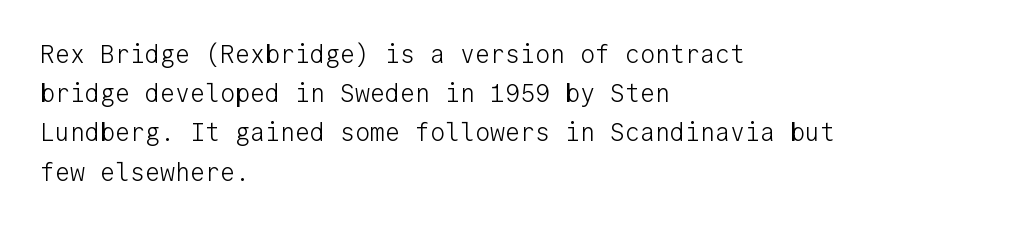
Q: Is the text bold? A: No.
Q: Is the text italic (slanted)? A: No, it is upright.
Q: Is the text underlined? A: No.
Q: How is the paragraph aligned? A: Left-aligned.
Q: Is the spacing between letters normal or unusually wide? A: Normal.
Q: Is the spacing between lines tight, normal or loose? A: Normal.
